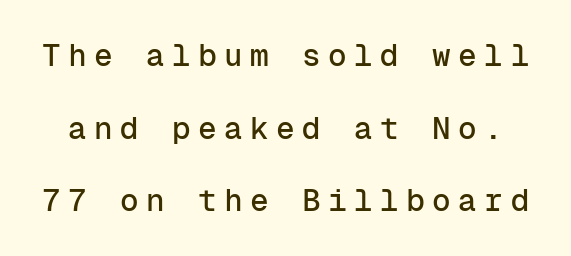
Caption: expanded tracking, letters set apart. Baseline-to-baseline distance is far greater than the letter height. Letterform terminals end flat and unadorned throughout the passage. Descenders hang freely into open space.
